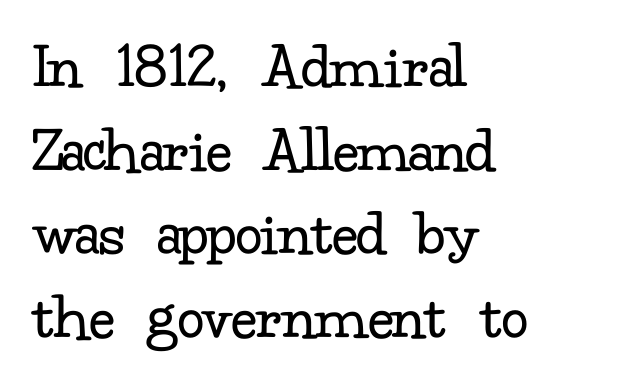
The string is rendered with underlining switched off. A typesetter would call this leading conventional body-copy spacing. Leftover space on each line is placed entirely after the last word. The letters look calm and open, with moderate or lighter stems.
